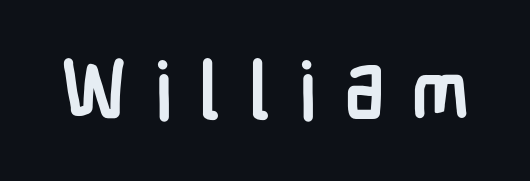
{"serif": "no", "italic": "no", "bold": "yes", "weight": "semibold", "width": "condensed", "stroke_contrast": "low", "x_height": "medium", "monospaced": "no", "underline": "no", "letter_spacing": "wide", "letter_spacing_em": 0.34, "glyph_px": 78}
